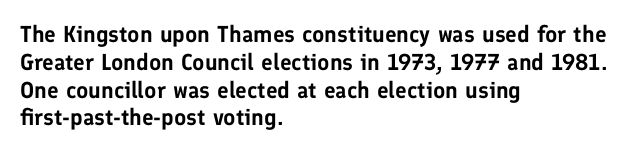
{"italic": "no", "underline": "no", "align": "left", "line_spacing_ratio": 1.21, "letter_spacing": "normal", "letter_spacing_em": 0.0, "glyph_px": 23}
